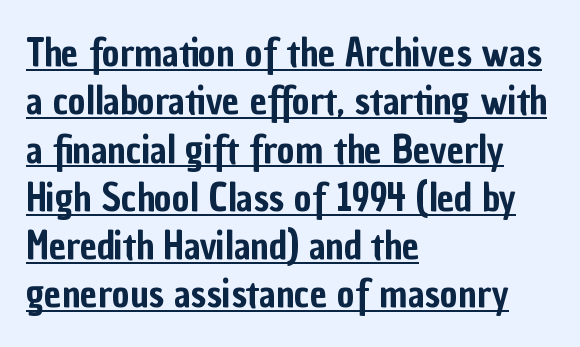
Q: Is the text italic (slanted)? A: No, it is upright.
Q: Is the typeface a serif or a sans-serif typeface? A: Sans-serif.
Q: Is the text underlined? A: Yes.
Q: How is the paragraph aligned? A: Left-aligned.
Q: Is the spacing between letters normal or unusually wide? A: Normal.
Q: Is the spacing between lines tight, normal or loose? A: Normal.
Q: Width (condensed, normal, or wide)? A: Condensed.
Q: Stroke contrast? A: Low.
Q: x-height? A: Medium.
Q: Monospaced? A: No.
